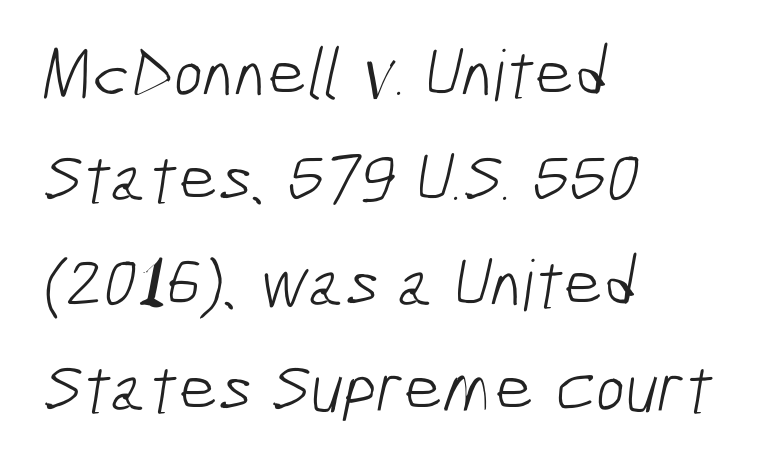
Q: Is the text bold? A: No.
Q: Is the typeface a serif or a sans-serif typeface? A: Sans-serif.
Q: Is the text underlined? A: No.
Q: How is the paragraph aligned? A: Left-aligned.
Q: Is the spacing between letters normal or unusually wide? A: Normal.
Q: Is the spacing between lines tight, normal or loose? A: Normal.
Q: Width (condensed, normal, or wide)? A: Condensed.
Q: Stroke contrast? A: Low.
Q: x-height? A: Medium.
Q: Monospaced? A: No.
